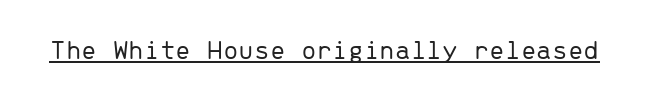
{"serif": "no", "italic": "no", "bold": "no", "weight": "light", "width": "normal", "stroke_contrast": "low", "x_height": "medium", "monospaced": "yes", "underline": "yes", "letter_spacing": "normal", "letter_spacing_em": 0.0, "glyph_px": 28}
